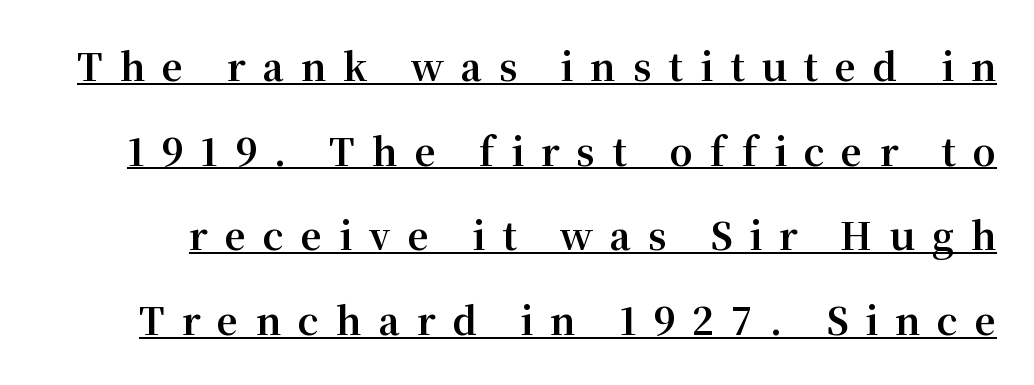
Q: Is the text bold? A: Yes.
Q: Is the text italic (slanted)? A: No, it is upright.
Q: Is the typeface a serif or a sans-serif typeface? A: Serif.
Q: Is the text underlined? A: Yes.
Q: Is the spacing between letters normal or unusually wide? A: Unusually wide.
Q: Is the spacing between lines tight, normal or loose? A: Loose.
Q: Width (condensed, normal, or wide)? A: Normal.
Q: Stroke contrast? A: Medium.
Q: x-height? A: Medium.
Q: Monospaced? A: No.
